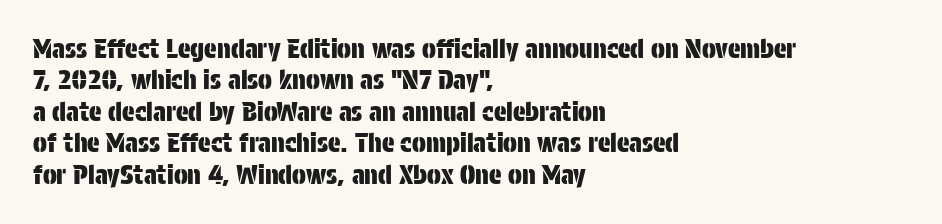
Tracking value appears to be zero — textbook default spacing. Rendered with straight, roman letterforms. Short and long lines alike share a common starting point at left. A bare baseline throughout the passage.
